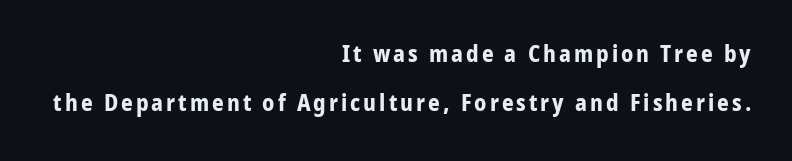
The image shows 23 px bold type, upright; set right-aligned, loose line spacing (2.13x), not underlined.
